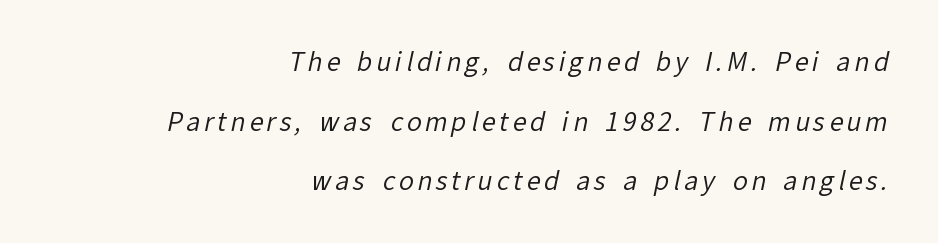
The image shows 25 px text type; set right-aligned, loose line spacing (2.39x), not underlined.
